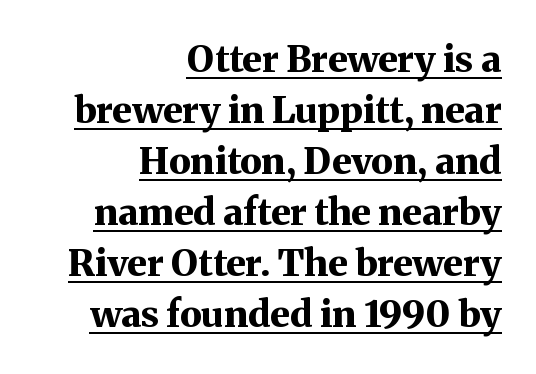
How would I describe the line gaps? Plain and ordinary. The rendered words wear a rule along their underside. Little horizontal feet cap the strokes, marking this as serif type. Proportional: the letters do not fall into vertical columns.
